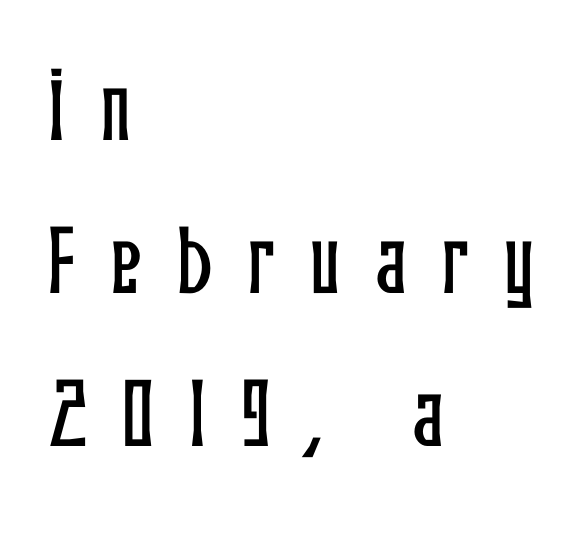
The rendering uses a large line-height, opening up the rows. Character widths vary here, with narrow letters taking less room than wide ones. Look at the tracking — it's clearly loosened, letters drifting apart. This rendering features lettering with no underline. If you drew a ruler down the left edge, every line would touch it.
